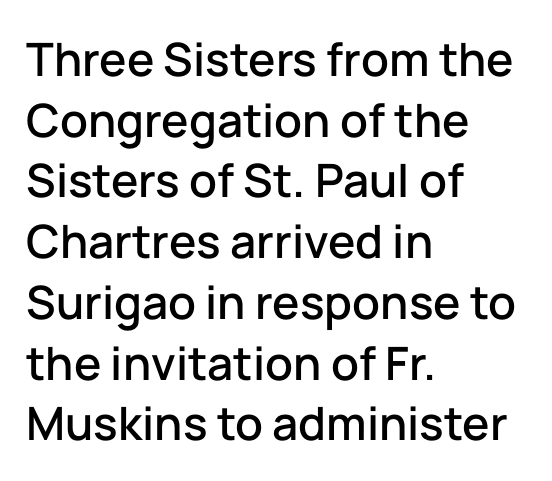
In terms of letterspacing, this is plain default setting. Horizontal bands of white between lines are of average thickness. This sample has the flowing, uneven cadence of proportional lettering. Glance below the letters and you will spot only blank space.
